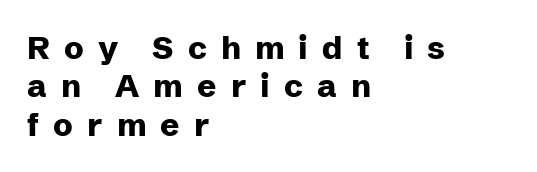
Q: Is the text bold? A: Yes.
Q: Is the text italic (slanted)? A: No, it is upright.
Q: Is the typeface a serif or a sans-serif typeface? A: Sans-serif.
Q: Is the text underlined? A: No.
Q: How is the paragraph aligned? A: Left-aligned.
Q: Is the spacing between letters normal or unusually wide? A: Unusually wide.
Q: Width (condensed, normal, or wide)? A: Normal.
Q: Stroke contrast? A: Low.
Q: x-height? A: Medium.
Q: Monospaced? A: No.
